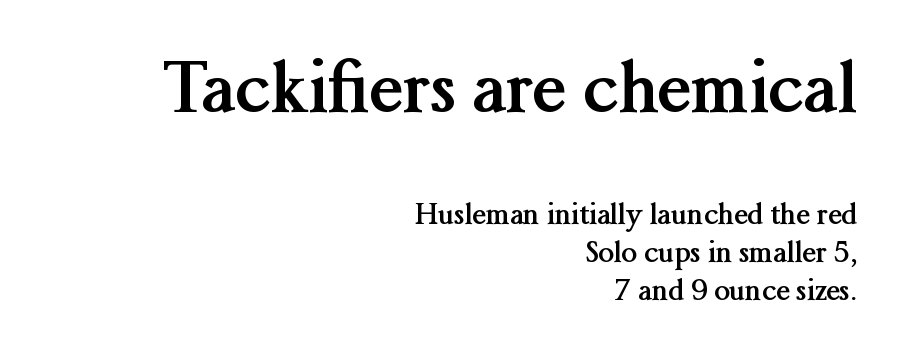
{"serif": "yes", "italic": "no", "bold": "yes", "weight": "semibold", "width": "normal", "stroke_contrast": "medium", "x_height": "medium", "monospaced": "no", "underline": "no", "align": "right", "line_spacing": "normal", "line_spacing_ratio": 1.37, "letter_spacing": "normal", "letter_spacing_em": 0.0, "larger_block": "first", "size_ratio": 2.46, "glyph_px": 69}
